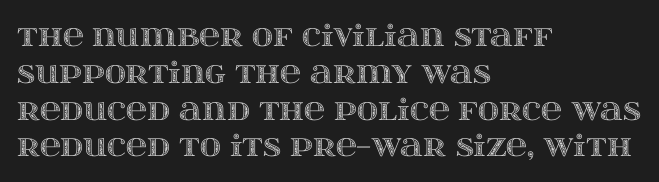
{"italic": "no", "width": "wide", "x_height": "large", "monospaced": "no", "underline": "no", "align": "left", "line_spacing": "normal", "line_spacing_ratio": 1.27, "letter_spacing": "normal", "letter_spacing_em": 0.0, "glyph_px": 29}
